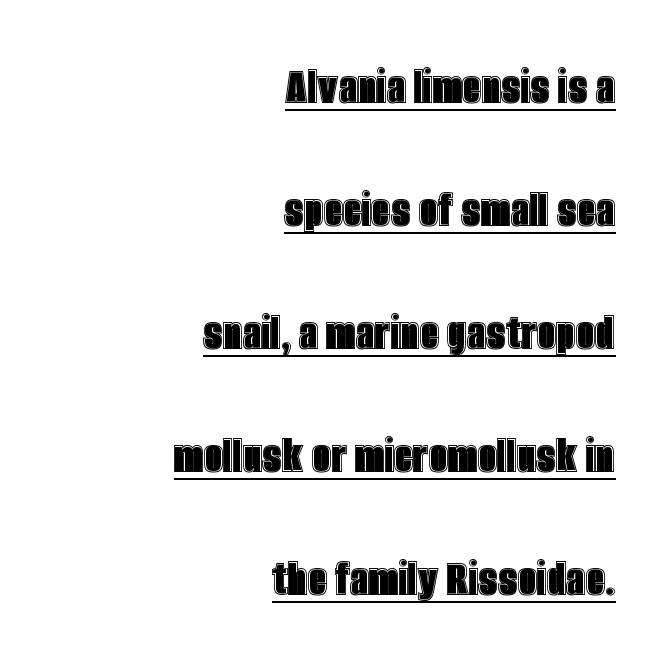
Q: Is the text italic (slanted)? A: No, it is upright.
Q: Is the text underlined? A: Yes.
Q: How is the paragraph aligned? A: Right-aligned.
Q: Is the spacing between letters normal or unusually wide? A: Normal.
Q: Is the spacing between lines tight, normal or loose? A: Loose.
Q: Width (condensed, normal, or wide)? A: Condensed.
Q: x-height? A: Large.
Q: Monospaced? A: No.
